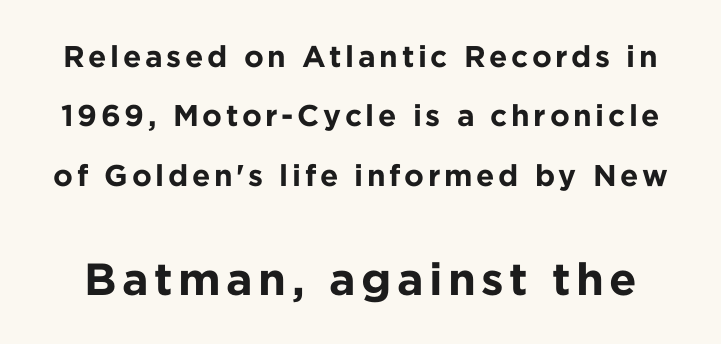
The image shows 45 px bold sans-serif type, upright; set loose line spacing (1.98x), not underlined; the second (bottom) block is 1.5x larger; low stroke contrast and a medium x-height.
